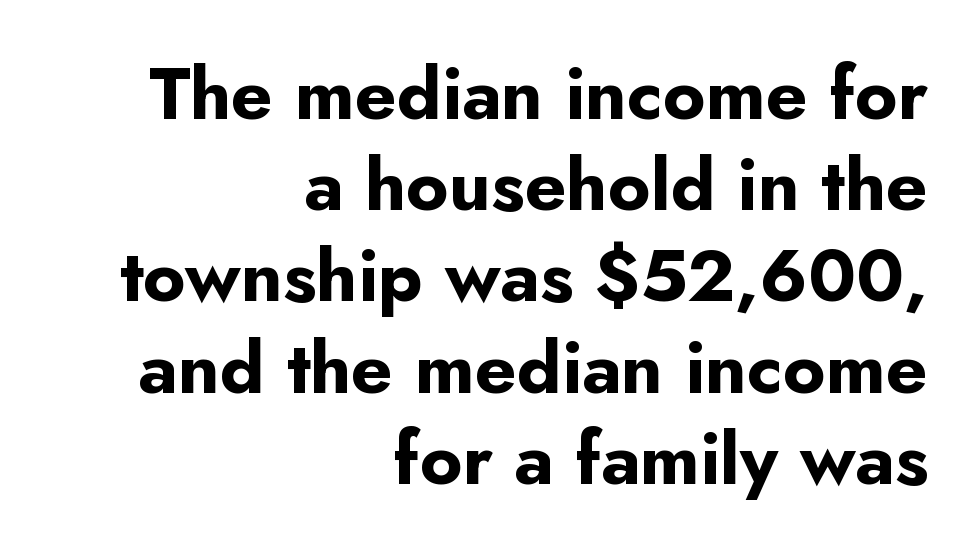
{"serif": "no", "italic": "no", "bold": "yes", "weight": "bold", "width": "normal", "stroke_contrast": "low", "x_height": "small", "monospaced": "no", "underline": "no", "align": "right", "line_spacing": "normal", "line_spacing_ratio": 1.25, "letter_spacing": "normal", "letter_spacing_em": 0.0, "glyph_px": 73}
